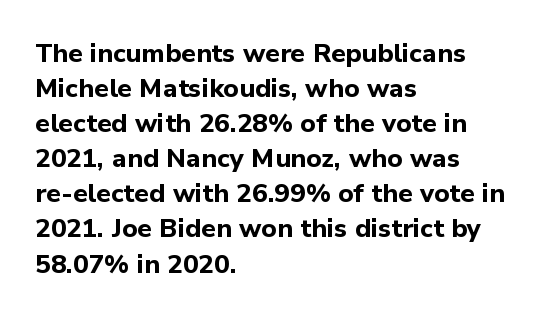
Q: Is the text bold? A: Yes.
Q: Is the text italic (slanted)? A: No, it is upright.
Q: Is the text underlined? A: No.
Q: How is the paragraph aligned? A: Left-aligned.
Q: Is the spacing between letters normal or unusually wide? A: Normal.
Q: Is the spacing between lines tight, normal or loose? A: Normal.
